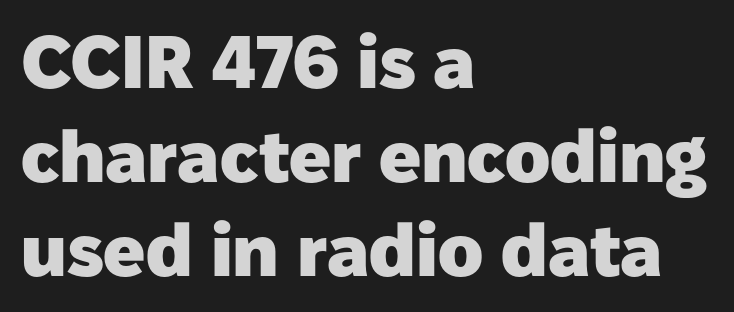
Q: Is the text bold? A: Yes.
Q: Is the text italic (slanted)? A: No, it is upright.
Q: Is the typeface a serif or a sans-serif typeface? A: Sans-serif.
Q: Is the text underlined? A: No.
Q: How is the paragraph aligned? A: Left-aligned.
Q: Is the spacing between letters normal or unusually wide? A: Normal.
Q: Is the spacing between lines tight, normal or loose? A: Normal.
Q: Width (condensed, normal, or wide)? A: Normal.
Q: Stroke contrast? A: Low.
Q: x-height? A: Medium.
Q: Monospaced? A: No.
